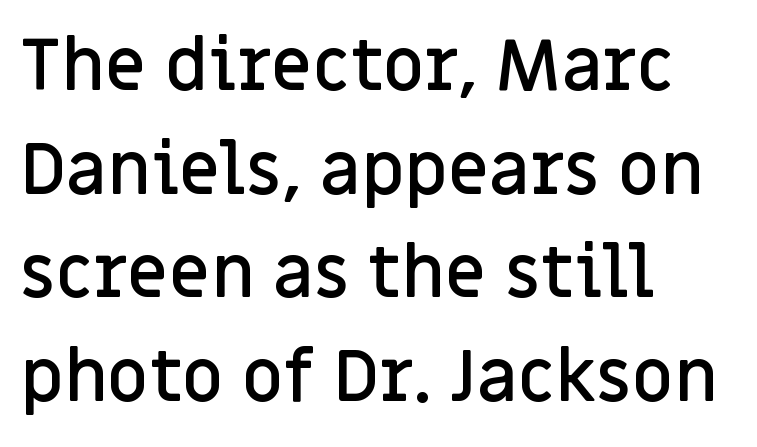
The image shows 72 px semibold sans-serif type, upright; set left-aligned, normal line spacing (1.44x), normal letter spacing, not underlined; low stroke contrast and a large x-height.
